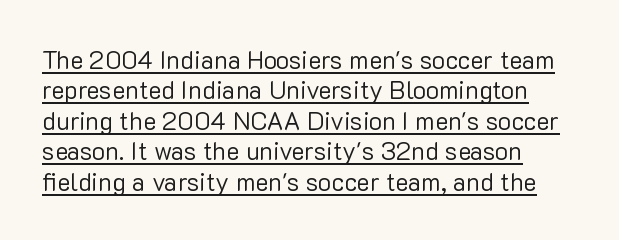
{"italic": "no", "bold": "no", "underline": "yes", "align": "left", "line_spacing_ratio": 1.22, "letter_spacing": "normal", "letter_spacing_em": 0.0, "glyph_px": 25}
